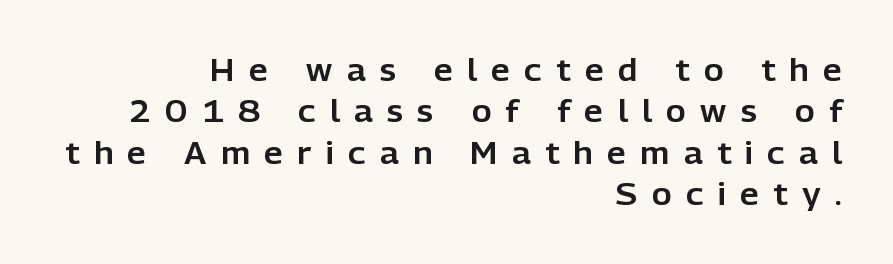
{"serif": "no", "italic": "no", "width": "normal", "stroke_contrast": "low", "x_height": "medium", "monospaced": "no", "underline": "no", "align": "right", "line_spacing": "normal", "line_spacing_ratio": 1.38, "letter_spacing": "wide", "letter_spacing_em": 0.48, "glyph_px": 30}
